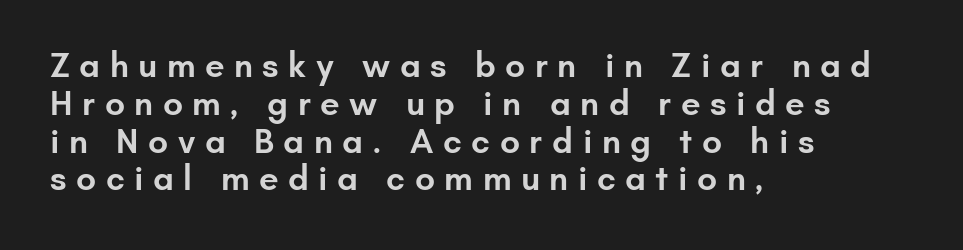
The image shows 35 px semibold sans-serif type, upright; set left-aligned, tight line spacing (1.08x), unusually wide letter spacing (+0.27 em), not underlined; low stroke contrast and a small x-height.
